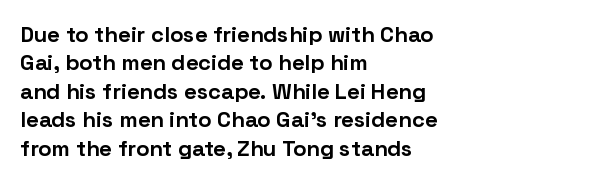
This is the regular roman posture of the typeface. The lines in this sample share a left origin and differ only in where they stop. Standard letterfit; no display-style spreading of the glyphs. Heavy-handed strokes throughout: this text is bold. The space directly below the letters is spotless.
